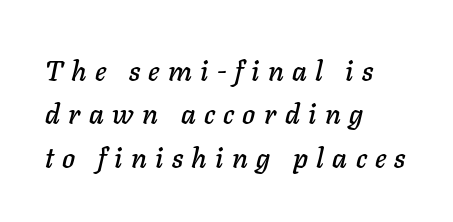
The image shows 28 px text type, italic (leaning right); set left-aligned, normal line spacing (1.55x), unusually wide letter spacing (+0.3 em), not underlined; low stroke contrast and a medium x-height.
